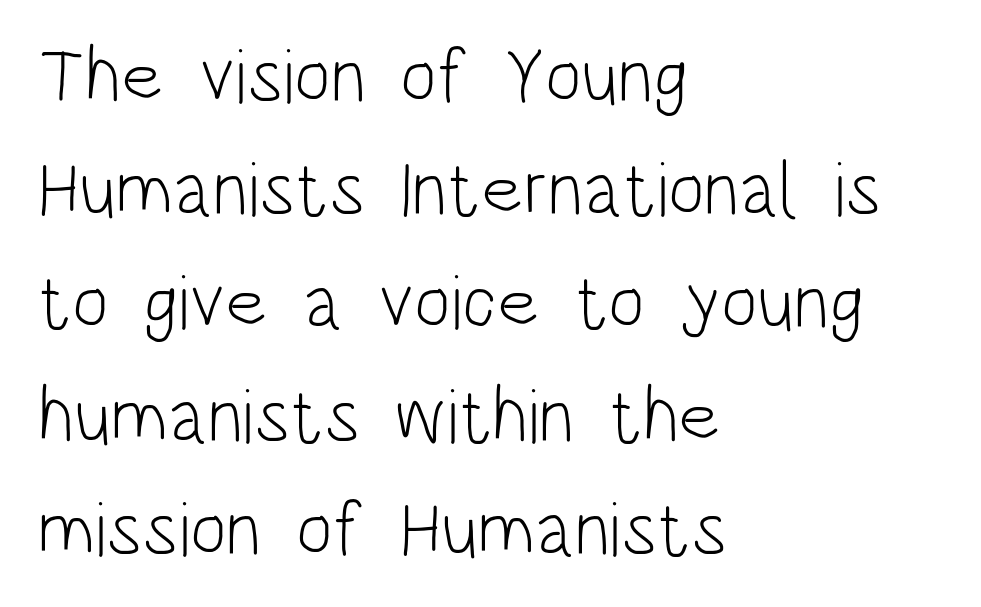
Q: Is the text bold? A: No.
Q: Is the text italic (slanted)? A: No, it is upright.
Q: Is the typeface a serif or a sans-serif typeface? A: Sans-serif.
Q: Is the text underlined? A: No.
Q: How is the paragraph aligned? A: Left-aligned.
Q: Is the spacing between letters normal or unusually wide? A: Normal.
Q: Is the spacing between lines tight, normal or loose? A: Normal.
Q: Width (condensed, normal, or wide)? A: Condensed.
Q: Stroke contrast? A: Low.
Q: x-height? A: Large.
Q: Monospaced? A: No.
